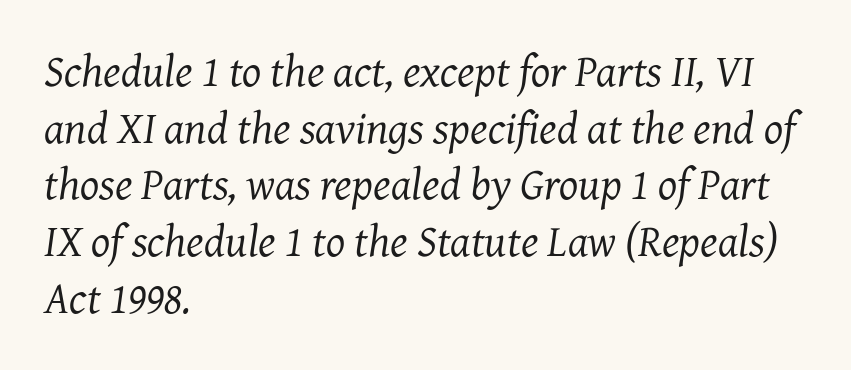
These lines are rendered in a variable-pitch font. No heavy texture on the line: the type isn't bold. Examine the stroke ends and you'll spot serifs. Words appear dense and cohesive because spacing is normal. Every row of glyphs begins at an identical x-position on the left. The foot of each line stays bare and open.
